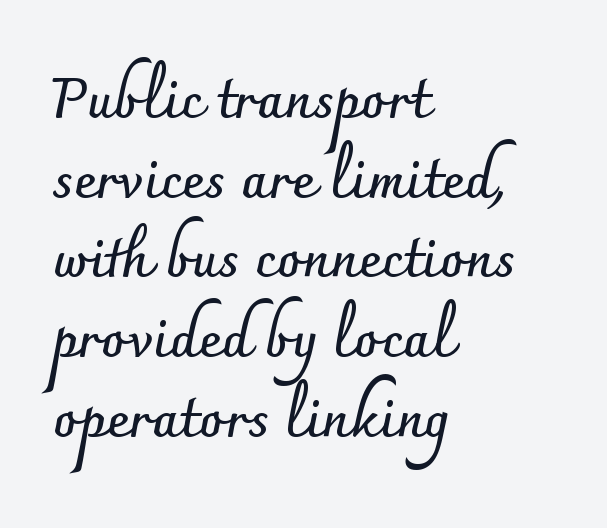
Q: Is the text bold? A: Yes.
Q: Is the text italic (slanted)? A: Yes.
Q: Is the typeface a serif or a sans-serif typeface? A: Sans-serif.
Q: Is the text underlined? A: No.
Q: How is the paragraph aligned? A: Left-aligned.
Q: Is the spacing between letters normal or unusually wide? A: Normal.
Q: Is the spacing between lines tight, normal or loose? A: Normal.
Q: Width (condensed, normal, or wide)? A: Normal.
Q: Stroke contrast? A: Low.
Q: x-height? A: Small.
Q: Monospaced? A: No.
